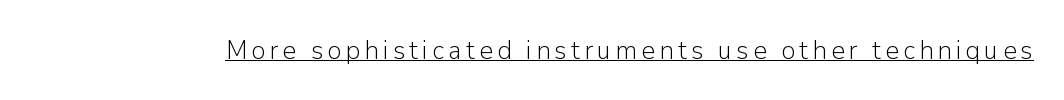
The image shows 27 px text type, upright; set underlined.
